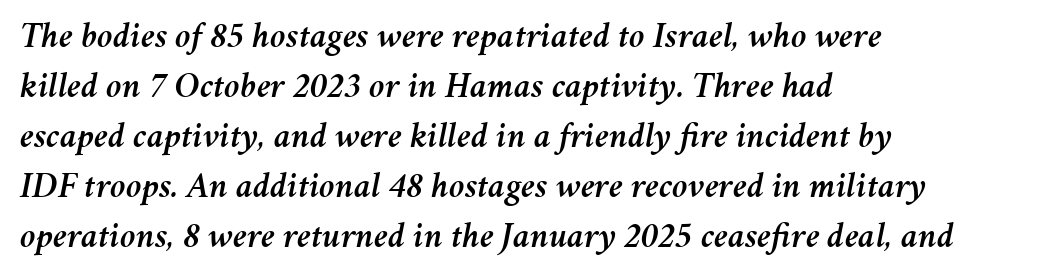
{"italic": "yes", "lean": "right", "slant_degrees": 11, "width": "normal", "stroke_contrast": "medium", "x_height": "medium", "monospaced": "no", "underline": "no", "align": "left", "line_spacing": "normal", "line_spacing_ratio": 1.39, "letter_spacing": "normal", "letter_spacing_em": 0.0, "glyph_px": 36}
